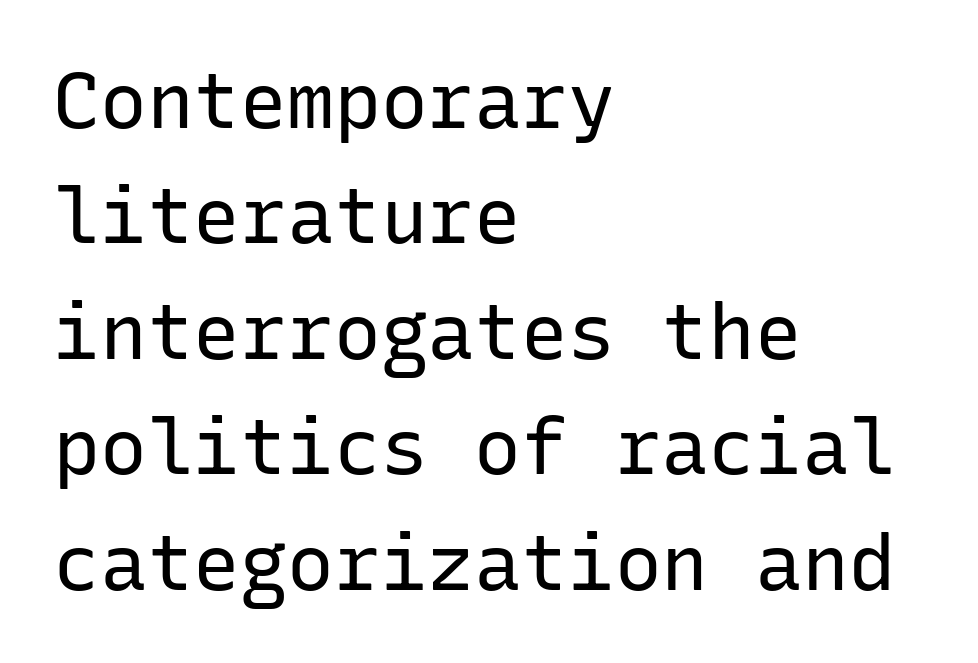
Q: Is the text bold? A: No.
Q: Is the text italic (slanted)? A: No, it is upright.
Q: Is the typeface a serif or a sans-serif typeface? A: Sans-serif.
Q: Is the text underlined? A: No.
Q: How is the paragraph aligned? A: Left-aligned.
Q: Is the spacing between letters normal or unusually wide? A: Normal.
Q: Is the spacing between lines tight, normal or loose? A: Normal.
Q: Width (condensed, normal, or wide)? A: Normal.
Q: Stroke contrast? A: Low.
Q: x-height? A: Medium.
Q: Monospaced? A: Yes.
